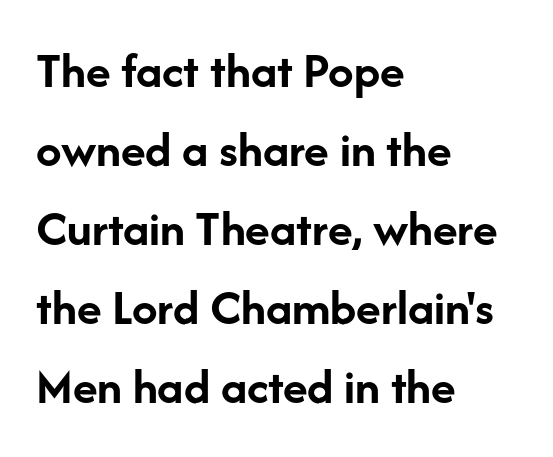
{"serif": "no", "italic": "no", "bold": "yes", "weight": "semibold", "width": "normal", "stroke_contrast": "low", "x_height": "medium", "monospaced": "no", "underline": "no", "align": "left", "line_spacing": "normal", "line_spacing_ratio": 1.55, "letter_spacing": "normal", "letter_spacing_em": 0.0, "glyph_px": 51}
